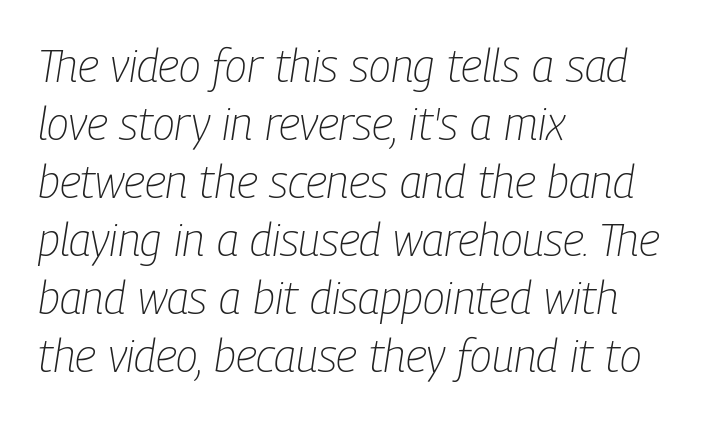
Reading down the block, your eye returns to a fixed left position each line. Anything drawn beneath the words? Only blank space. The passage shown is typed in a proportional face where columns would drift. A normal amount of white space separates one row of letters from the next. No extra ink here — the face is not bold.
